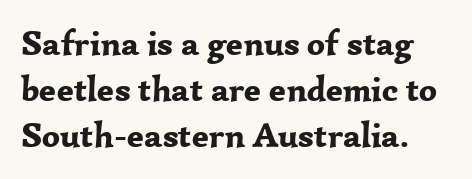
Nope, not italic — everything's standing straight. Character widths vary here, with narrow letters taking less room than wide ones. The area under the type is left untouched. A dark, heavy texture on the line: the type is bold.
